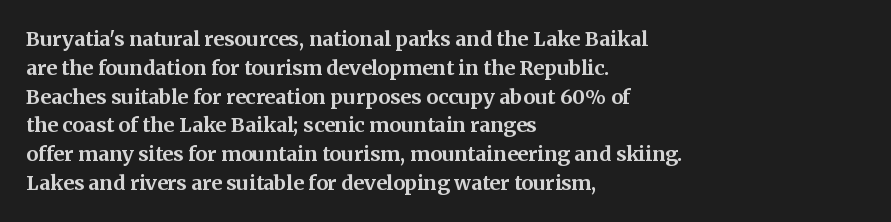
The image shows 20 px bold type, upright; set left-aligned, normal line spacing (1.44x), normal letter spacing, not underlined.
